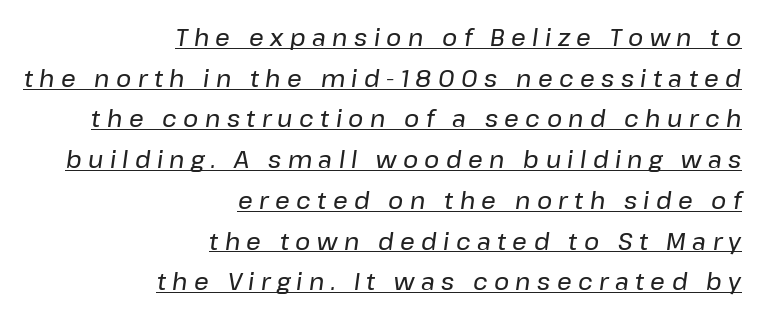
Q: Is the text italic (slanted)? A: Yes, it leans right by about 8 degrees.
Q: Is the text underlined? A: Yes.
Q: How is the paragraph aligned? A: Right-aligned.
Q: Is the spacing between letters normal or unusually wide? A: Unusually wide.
